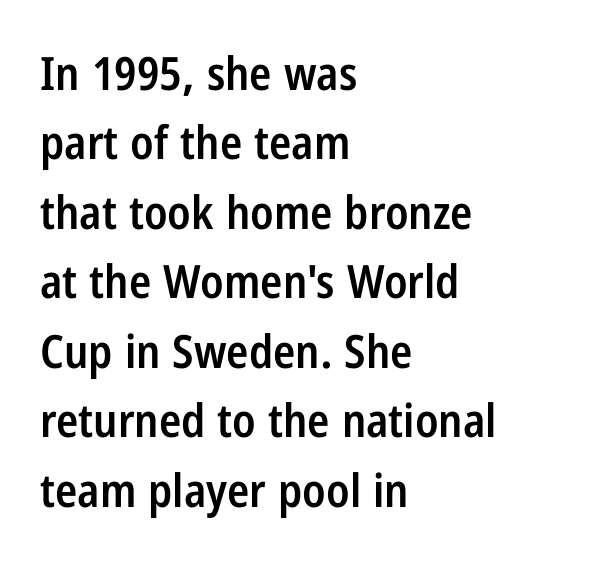
The zone under the glyphs is completely vacant. Semibold letterforms, between regular and bold. The rendering shows plain stroke endings on the letterforms — a sans-serif design. Characters follow at the spacing the type designer built in. This sample is left-justified, so line endings fall wherever the words run out. Each new line begins a customary step beneath the previous one.
